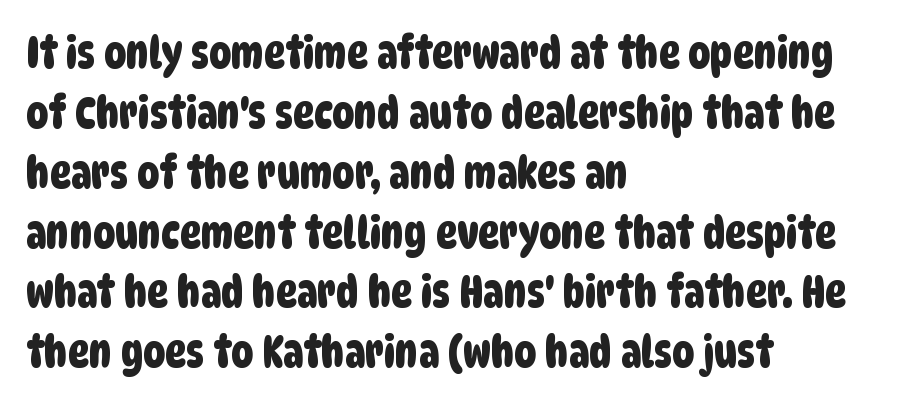
{"serif": "no", "width": "condensed", "stroke_contrast": "low", "x_height": "large", "monospaced": "no", "underline": "no", "align": "left", "line_spacing": "normal", "line_spacing_ratio": 1.36, "letter_spacing": "normal", "letter_spacing_em": 0.0, "glyph_px": 44}
